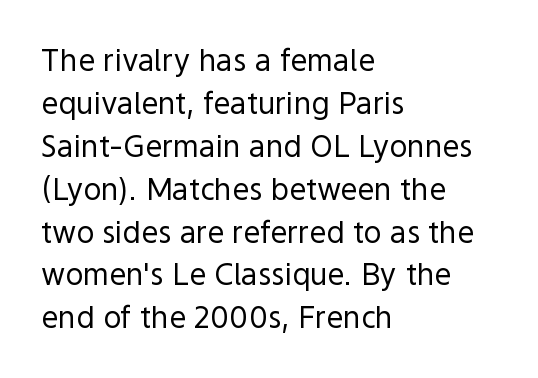
{"serif": "no", "italic": "no", "bold": "no", "weight": "regular", "width": "normal", "x_height": "medium", "monospaced": "no", "underline": "no", "align": "left", "line_spacing": "normal", "line_spacing_ratio": 1.43, "letter_spacing": "normal", "letter_spacing_em": 0.0, "glyph_px": 30}
